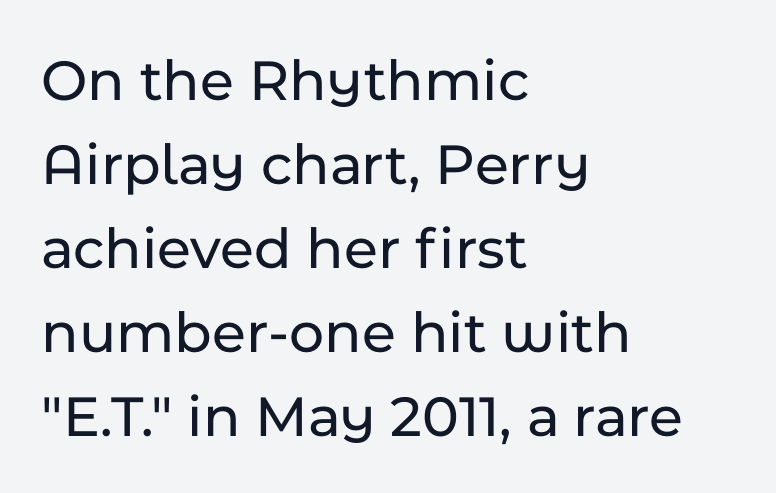
Each letter keeps its own natural width here, so spacing adapts to shape. If you drew a line through each stem, it would be perfectly vertical. Inter-character spacing is left at the font's built-in metrics. Casual observation: everything's shoved over to the left. Each row of text sits above clean, open space.
